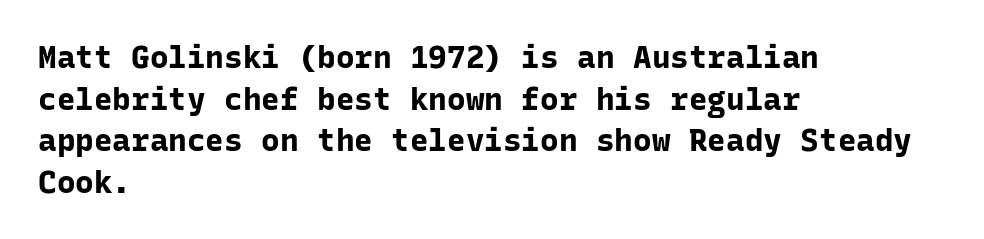
Is the letter spacing exaggerated? No — it looks like the ordinary default. This sample has the even, mechanical cadence of fixed-width lettering. Chunky letters — that's bold for sure. The space directly below the letters is spotless. The type family on display is of the sans-serif kind.
